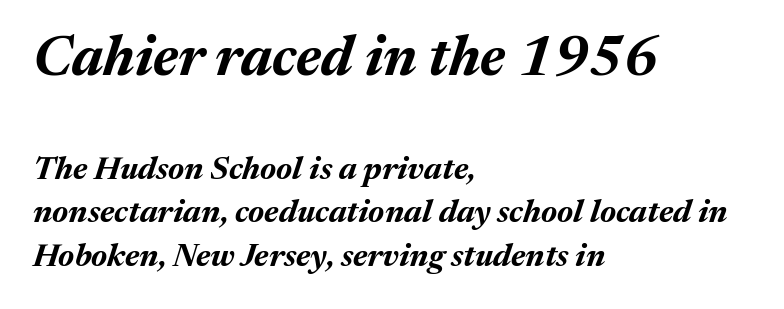
The image shows 56 px bold type, italic (leaning right); set left-aligned, normal line spacing (1.37x), normal letter spacing, not underlined; the first (top) block is 1.75x larger; medium stroke contrast and a medium x-height.
